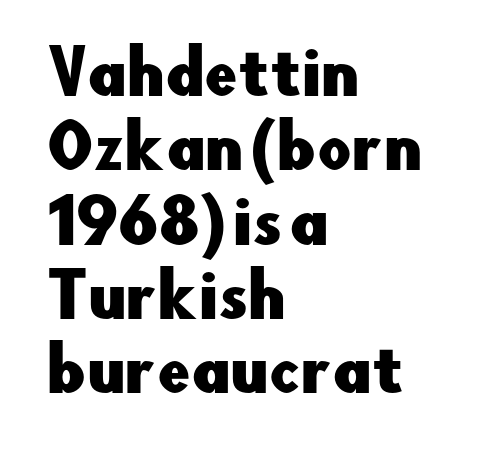
The compositor pushed each line to the left boundary. Is the letter spacing exaggerated? No — it looks like the ordinary default. Letterform terminals end flat and unadorned throughout the passage. Designer's note — italics off, roman on. Reading down the column, the eye jumps a familiar distance to each next line. The face used here is proportionally spaced, like ordinary book or web type.
